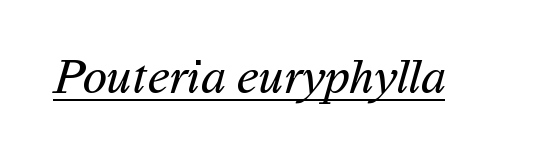
{"serif": "no", "bold": "no", "weight": "regular", "width": "normal", "stroke_contrast": "medium", "x_height": "medium", "monospaced": "no", "underline": "yes", "letter_spacing": "normal", "letter_spacing_em": 0.0, "glyph_px": 50}
